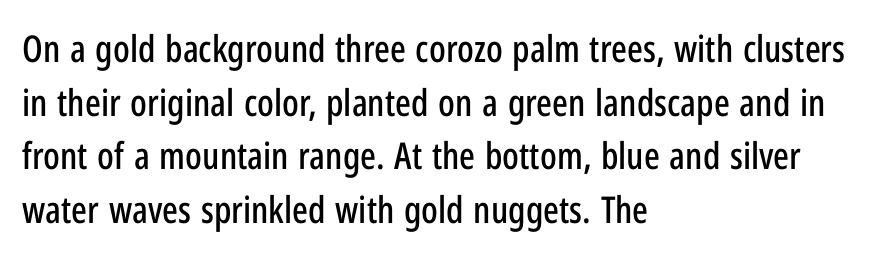
Q: Is the text italic (slanted)? A: No, it is upright.
Q: Is the typeface a serif or a sans-serif typeface? A: Sans-serif.
Q: Is the text underlined? A: No.
Q: How is the paragraph aligned? A: Left-aligned.
Q: Is the spacing between letters normal or unusually wide? A: Normal.
Q: Is the spacing between lines tight, normal or loose? A: Normal.
Q: Width (condensed, normal, or wide)? A: Condensed.
Q: Stroke contrast? A: Low.
Q: x-height? A: Medium.
Q: Monospaced? A: No.
